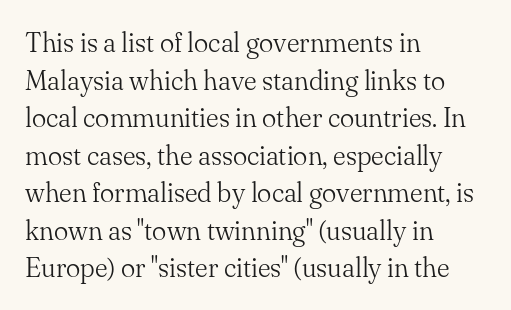
The image shows 27 px text type, upright; set left-aligned, normal line spacing (1.39x), normal letter spacing, not underlined.
